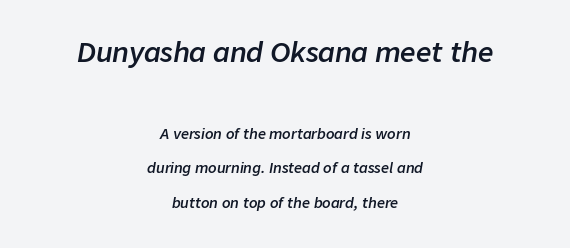
Letter spacing: default. Compare the two chunks: the upper has the greater cap height. The passage shown is not underscored anywhere. What's the leading like? Stretched, with rows far apart.
